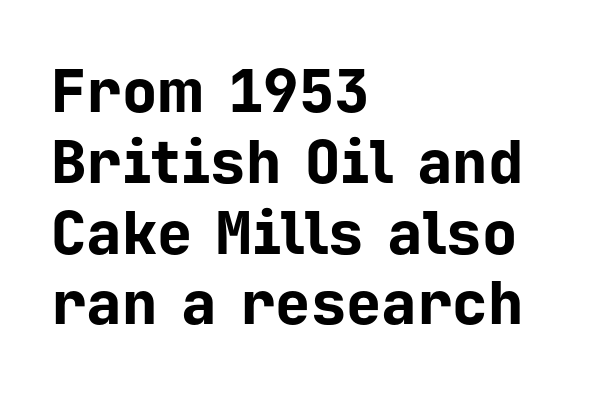
The image shows 59 px bold sans-serif type, upright, monospaced; set left-aligned, line spacing 1.2x, normal letter spacing, not underlined; low stroke contrast and a medium x-height.
